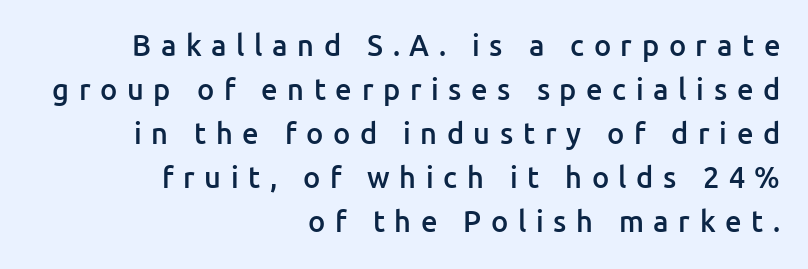
Q: Is the text bold? A: Semi-bold.
Q: Is the text italic (slanted)? A: No, it is upright.
Q: Is the typeface a serif or a sans-serif typeface? A: Sans-serif.
Q: Is the text underlined? A: No.
Q: How is the paragraph aligned? A: Right-aligned.
Q: Is the spacing between letters normal or unusually wide? A: Unusually wide.
Q: Is the spacing between lines tight, normal or loose? A: Normal.
Q: Width (condensed, normal, or wide)? A: Normal.
Q: Stroke contrast? A: Low.
Q: x-height? A: Medium.
Q: Monospaced? A: No.
